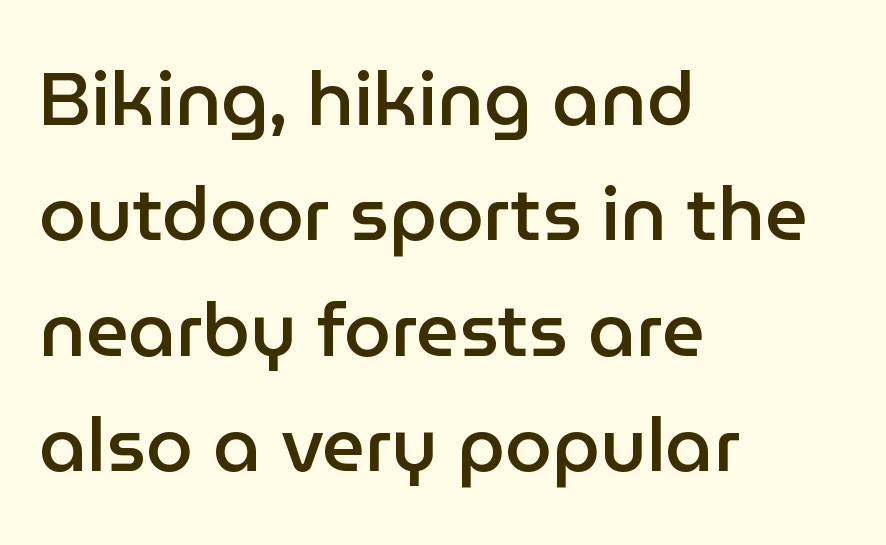
{"serif": "no", "italic": "no", "bold": "semi", "weight": "semibold", "width": "normal", "stroke_contrast": "low", "x_height": "medium", "monospaced": "no", "underline": "no", "align": "left", "line_spacing": "normal", "line_spacing_ratio": 1.54, "letter_spacing": "normal", "letter_spacing_em": 0.0, "glyph_px": 75}
